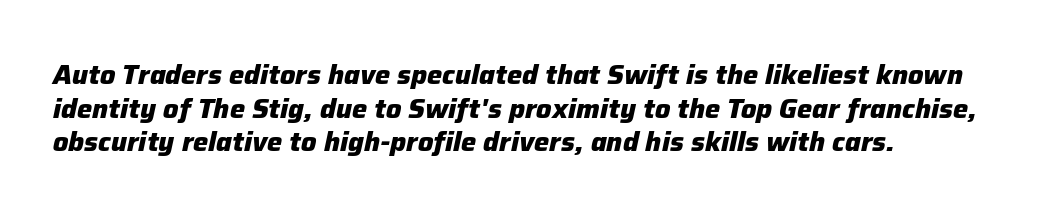
Q: Is the text bold? A: Yes.
Q: Is the text italic (slanted)? A: Yes, it leans right by about 12 degrees.
Q: Is the text underlined? A: No.
Q: Is the spacing between letters normal or unusually wide? A: Normal.
Q: Is the spacing between lines tight, normal or loose? A: Normal.
